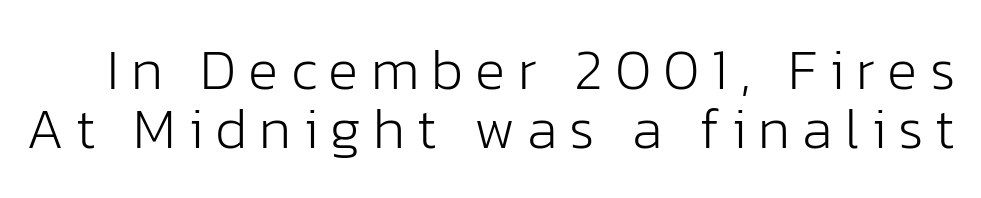
Letter spacing: wide. The text was rendered using a sans face with plain stroke endings. The lines are packed closely together with very little leading. Each letter keeps its own natural width here, so spacing adapts to shape. Caption: face not bold, strokes unweighted. Quick note: not italic, upright.
